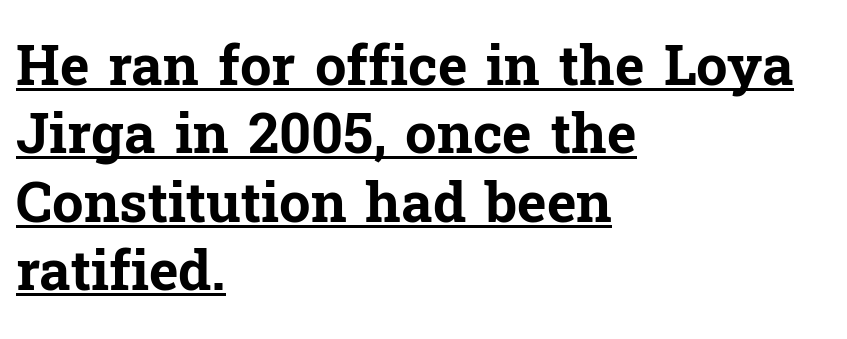
Posture: vertical. Alignment: flush left. Look at the tracking — it's just the regular setting, nothing added. Has an underline been added? It has. The characters look thick and weighty, a clear bold. Check where the strokes stop: tiny serifs finish them off.
